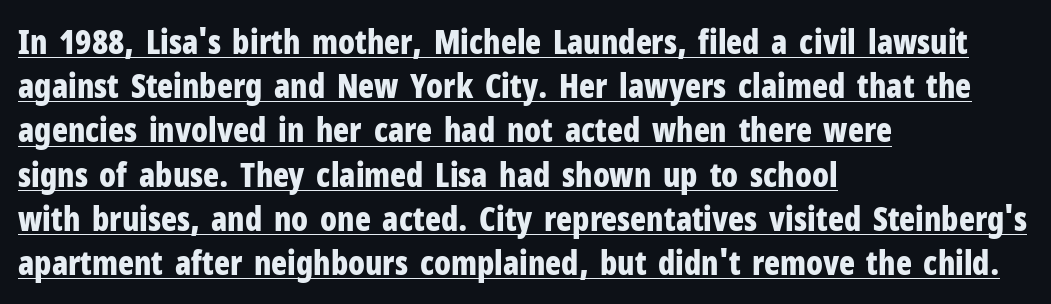
{"serif": "no", "italic": "no", "bold": "yes", "weight": "bold", "width": "condensed", "stroke_contrast": "low", "x_height": "medium", "monospaced": "no", "underline": "yes", "align": "left", "line_spacing": "normal", "line_spacing_ratio": 1.34, "letter_spacing": "normal", "letter_spacing_em": 0.0, "glyph_px": 33}
